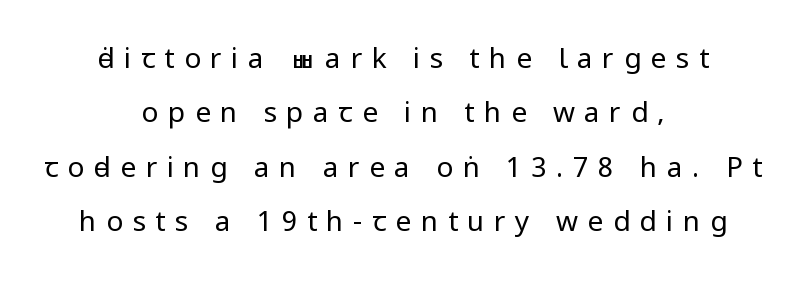
Q: Is the text bold? A: No.
Q: Is the text italic (slanted)? A: No, it is upright.
Q: Is the typeface a serif or a sans-serif typeface? A: Sans-serif.
Q: Is the text underlined? A: No.
Q: How is the paragraph aligned? A: Centered.
Q: Is the spacing between letters normal or unusually wide? A: Unusually wide.
Q: Is the spacing between lines tight, normal or loose? A: Loose.
Q: Width (condensed, normal, or wide)? A: Condensed.
Q: Stroke contrast? A: Low.
Q: x-height? A: Large.
Q: Monospaced? A: No.
